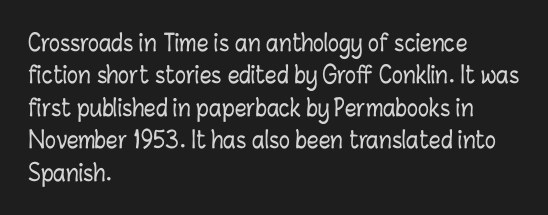
The image shows 23 px text type, upright; set left-aligned, normal line spacing (1.41x), normal letter spacing, not underlined.
